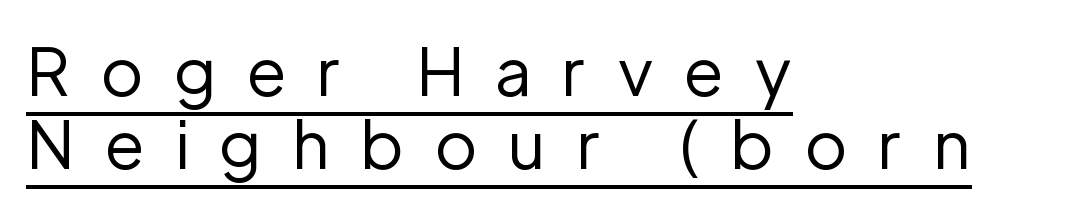
One glance says dense: line gaps are narrower than usual. The glyphs in this specimen are sans serif. Posture: vertical. Spacing verdict: proportional, widths tailored to each character. Caption: face not bold, strokes unweighted.
